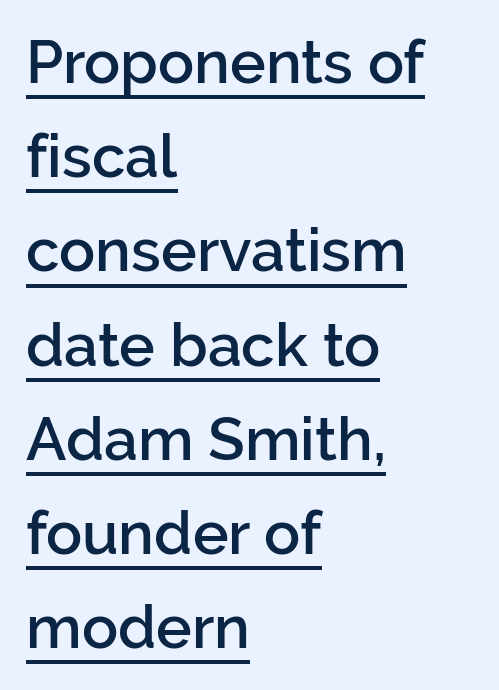
The text block is weighted toward the left margin, trailing off unevenly rightward. Each new line begins a customary step beneath the previous one. The letters carry no serifs — their stems end cleanly without finishing strokes. This rendering leaves character spacing at its baseline value. Set as a demibold, roughly 600 on the weight scale. Proportional: the letters do not fall into vertical columns.
